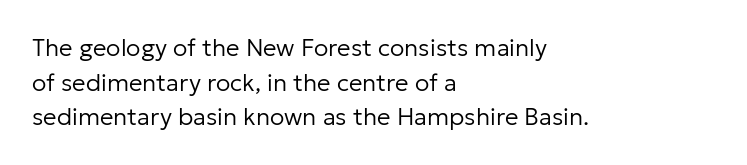
Q: Is the text bold? A: No.
Q: Is the text italic (slanted)? A: No, it is upright.
Q: Is the text underlined? A: No.
Q: How is the paragraph aligned? A: Left-aligned.
Q: Is the spacing between letters normal or unusually wide? A: Normal.
Q: Is the spacing between lines tight, normal or loose? A: Normal.
